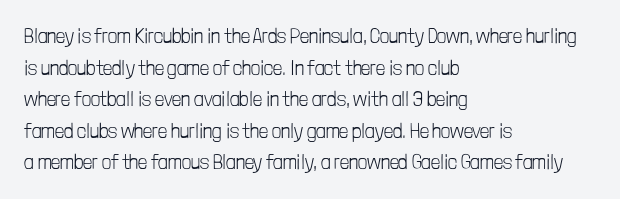
The image shows 20 px text type, upright; set left-aligned, normal line spacing (1.58x), normal letter spacing, not underlined.
